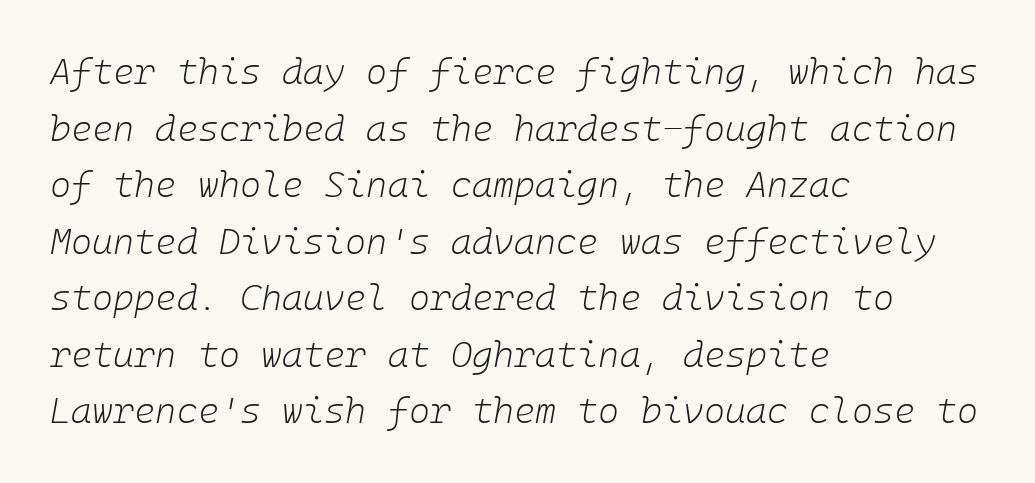
{"italic": "yes", "lean": "right", "slant_degrees": 10, "bold": "no", "weight": "light", "width": "normal", "stroke_contrast": "low", "x_height": "medium", "underline": "no", "align": "left", "line_spacing": "normal", "line_spacing_ratio": 1.57, "letter_spacing": "normal", "letter_spacing_em": 0.0, "glyph_px": 36}
